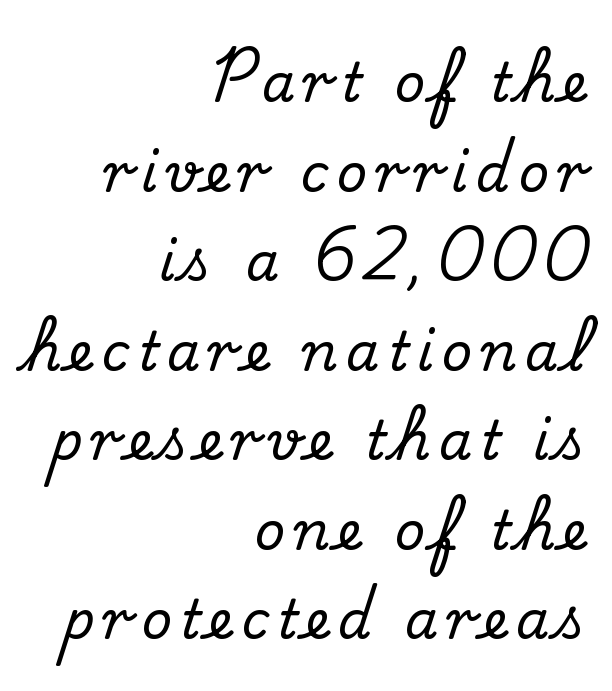
Layout note: lines flush right. Here the designer chose a conventional face with non-uniform glyph widths. The designer left line spacing at the default.
